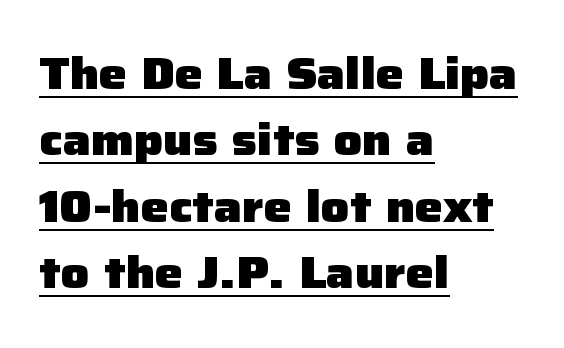
Notice how the stems are strictly vertical — no italics here. These lines carry a lot of weight — the face is fully bold. Caption: lettering with a line underneath. These lines are composed in type without serifs. Is this a fixed-width face? No — the glyphs have proportional, varying widths.
